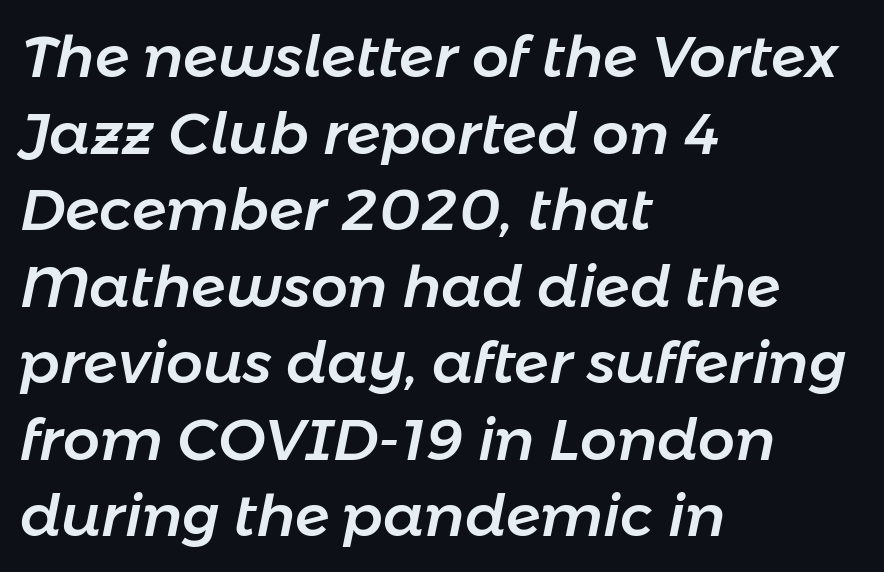
Q: Is the text italic (slanted)? A: Yes, it leans right by about 11 degrees.
Q: Is the text underlined? A: No.
Q: How is the paragraph aligned? A: Left-aligned.
Q: Is the spacing between letters normal or unusually wide? A: Normal.
Q: Is the spacing between lines tight, normal or loose? A: Normal.
Q: Width (condensed, normal, or wide)? A: Normal.
Q: Stroke contrast? A: Low.
Q: x-height? A: Medium.
Q: Monospaced? A: No.
